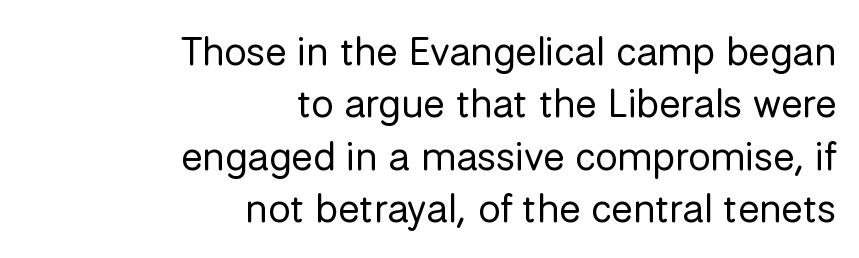
Q: Is the text bold? A: No.
Q: Is the text italic (slanted)? A: No, it is upright.
Q: Is the typeface a serif or a sans-serif typeface? A: Sans-serif.
Q: Is the text underlined? A: No.
Q: How is the paragraph aligned? A: Right-aligned.
Q: Is the spacing between letters normal or unusually wide? A: Normal.
Q: Is the spacing between lines tight, normal or loose? A: Normal.
Q: Width (condensed, normal, or wide)? A: Normal.
Q: Stroke contrast? A: Low.
Q: x-height? A: Medium.
Q: Monospaced? A: No.
